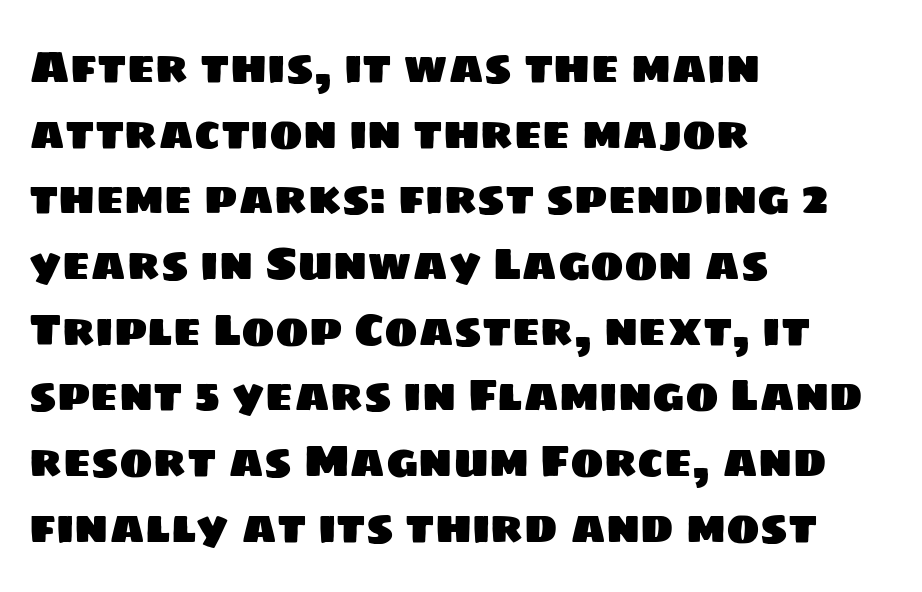
{"serif": "no", "width": "normal", "stroke_contrast": "low", "x_height": "large", "monospaced": "no", "underline": "no", "align": "left", "line_spacing": "normal", "line_spacing_ratio": 1.46, "letter_spacing": "normal", "letter_spacing_em": 0.0, "glyph_px": 45}
